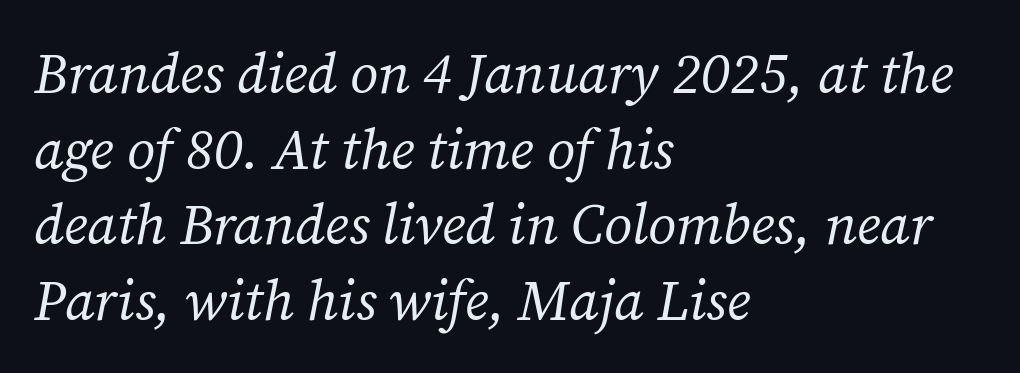
{"serif": "yes", "italic": "yes", "lean": "right", "slant_degrees": 12, "bold": "no", "weight": "regular", "width": "normal", "stroke_contrast": "medium", "x_height": "medium", "monospaced": "no", "underline": "no", "align": "left", "line_spacing": "normal", "line_spacing_ratio": 1.35, "letter_spacing": "normal", "letter_spacing_em": 0.0, "glyph_px": 56}
